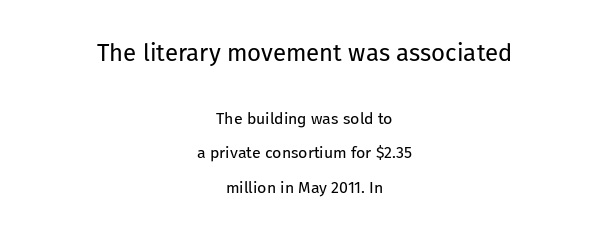
The image shows 24 px text type, upright; set centered, loose line spacing (2.15x), normal letter spacing, not underlined; the first (top) block is 1.5x larger.
